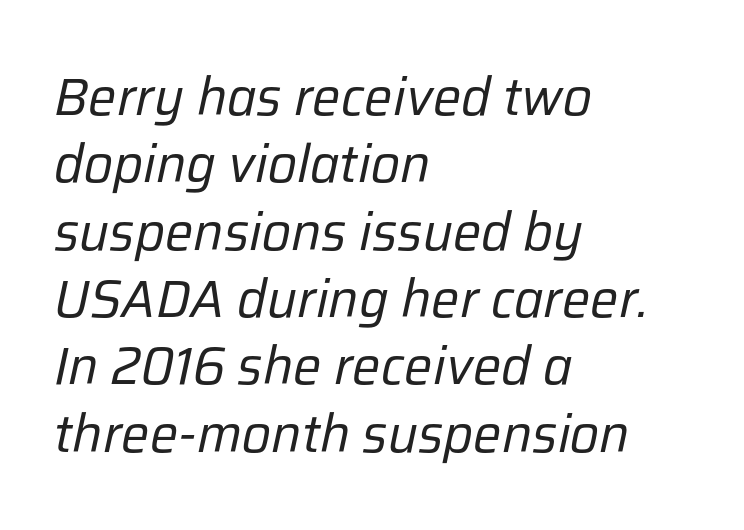
The image shows 53 px regular-weight type, italic (leaning right); set left-aligned, normal line spacing (1.27x), normal letter spacing, not underlined; low stroke contrast and a medium x-height.
